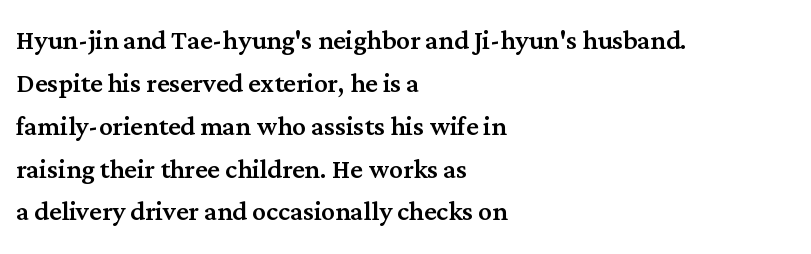
The image shows 34 px serif type, upright; set left-aligned, normal line spacing (1.26x), normal letter spacing, not underlined; medium stroke contrast and a medium x-height.
